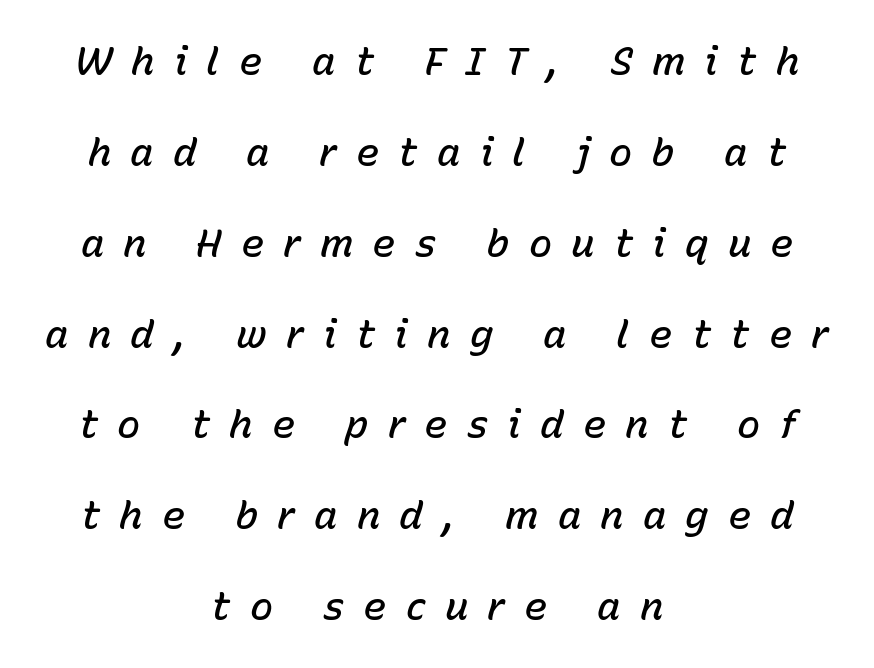
The image shows 39 px semibold type, italic (leaning right); set centered, loose line spacing (2.33x), unusually wide letter spacing (+0.49 em), not underlined; low stroke contrast and a medium x-height.
